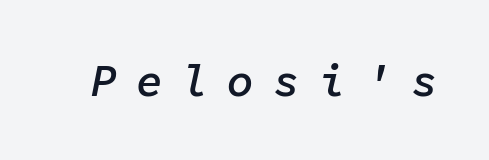
Q: Is the text bold? A: Semi-bold.
Q: Is the text italic (slanted)? A: Yes, it leans right by about 11 degrees.
Q: Is the text underlined? A: No.
Q: Is the spacing between letters normal or unusually wide? A: Unusually wide.
Q: Width (condensed, normal, or wide)? A: Normal.
Q: Stroke contrast? A: Low.
Q: x-height? A: Medium.
Q: Monospaced? A: Yes.
